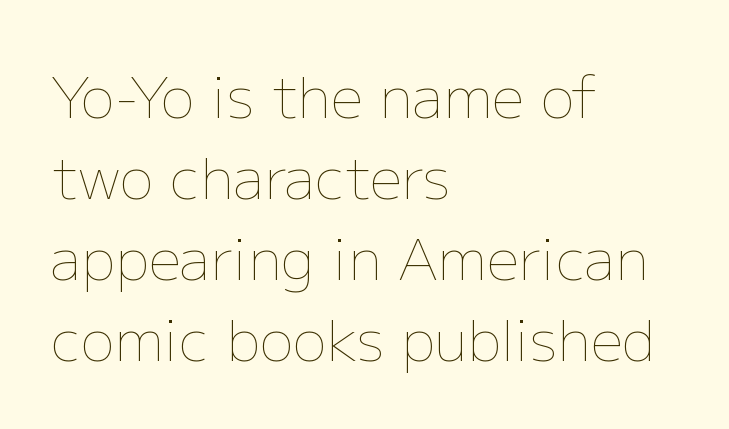
Q: Is the text bold? A: No.
Q: Is the text italic (slanted)? A: No, it is upright.
Q: Is the text underlined? A: No.
Q: How is the paragraph aligned? A: Left-aligned.
Q: Is the spacing between letters normal or unusually wide? A: Normal.
Q: Is the spacing between lines tight, normal or loose? A: Normal.
Q: Width (condensed, normal, or wide)? A: Normal.
Q: Stroke contrast? A: Low.
Q: x-height? A: Medium.
Q: Monospaced? A: No.
